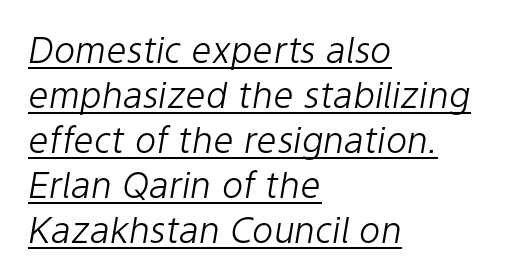
{"italic": "yes", "lean": "right", "slant_degrees": 9, "bold": "no", "weight": "light", "width": "normal", "stroke_contrast": "low", "x_height": "medium", "monospaced": "no", "underline": "yes", "align": "left", "line_spacing": "normal", "line_spacing_ratio": 1.25, "letter_spacing": "normal", "letter_spacing_em": 0.0, "glyph_px": 36}
